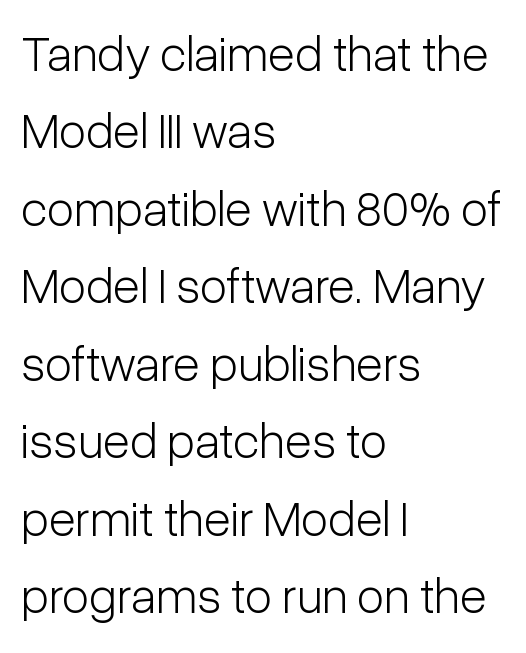
Q: Is the text bold? A: No.
Q: Is the text italic (slanted)? A: No, it is upright.
Q: Is the typeface a serif or a sans-serif typeface? A: Sans-serif.
Q: Is the text underlined? A: No.
Q: How is the paragraph aligned? A: Left-aligned.
Q: Is the spacing between letters normal or unusually wide? A: Normal.
Q: Is the spacing between lines tight, normal or loose? A: Normal.
Q: Width (condensed, normal, or wide)? A: Condensed.
Q: Stroke contrast? A: Low.
Q: x-height? A: Medium.
Q: Monospaced? A: No.
